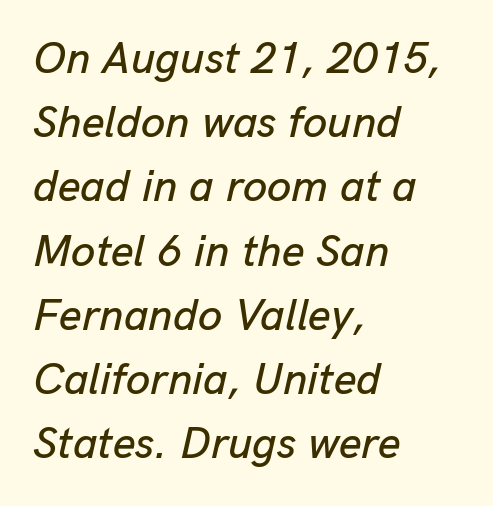
Q: Is the text italic (slanted)? A: Yes, it leans right by about 13 degrees.
Q: Is the text underlined? A: No.
Q: How is the paragraph aligned? A: Left-aligned.
Q: Is the spacing between letters normal or unusually wide? A: Normal.
Q: Is the spacing between lines tight, normal or loose? A: Normal.
Q: Width (condensed, normal, or wide)? A: Normal.
Q: Stroke contrast? A: Low.
Q: x-height? A: Medium.
Q: Monospaced? A: No.
